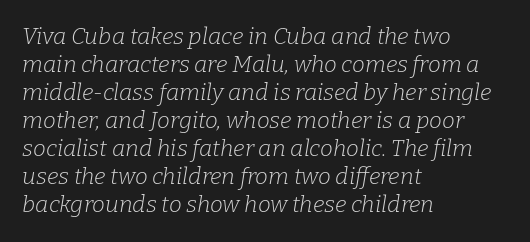
{"italic": "yes", "lean": "right", "slant_degrees": 9, "bold": "no", "underline": "no", "align": "left", "line_spacing_ratio": 1.22, "letter_spacing": "normal", "letter_spacing_em": 0.0, "glyph_px": 23}
